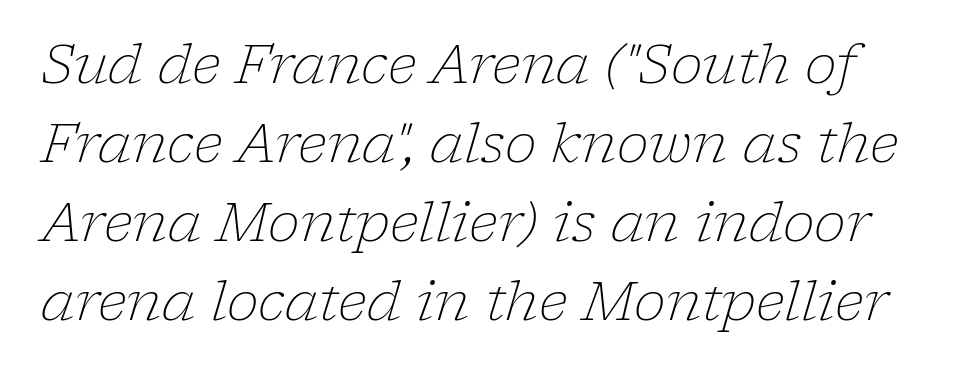
{"serif": "yes", "italic": "yes", "lean": "right", "slant_degrees": 17, "bold": "no", "weight": "light", "width": "normal", "stroke_contrast": "low", "x_height": "medium", "monospaced": "no", "underline": "no", "line_spacing": "normal", "line_spacing_ratio": 1.46, "letter_spacing": "normal", "letter_spacing_em": 0.0, "glyph_px": 54}
